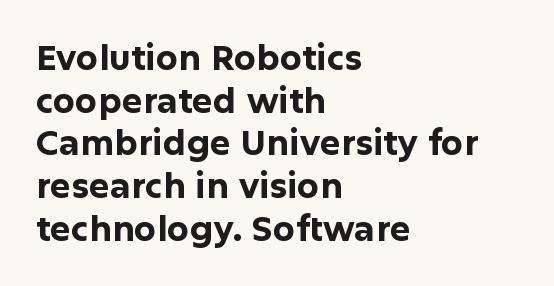
Q: Is the text bold? A: Yes.
Q: Is the text italic (slanted)? A: No, it is upright.
Q: Is the typeface a serif or a sans-serif typeface? A: Sans-serif.
Q: Is the text underlined? A: No.
Q: How is the paragraph aligned? A: Left-aligned.
Q: Is the spacing between letters normal or unusually wide? A: Normal.
Q: Width (condensed, normal, or wide)? A: Normal.
Q: Stroke contrast? A: Low.
Q: x-height? A: Medium.
Q: Monospaced? A: No.
